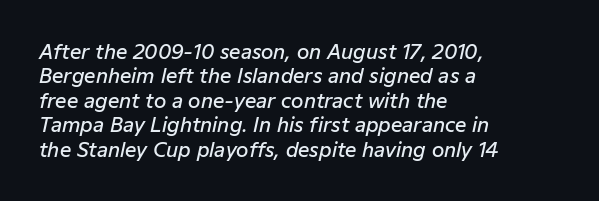
Which margin do the lines hug? The left one — the right edge is uneven. Unmarked baselines from the first word to the last. Is the letter spacing exaggerated? No — it looks like the ordinary default. Heft: intermediate — a semibold. The axis of the letterforms is tilted away from vertical.
